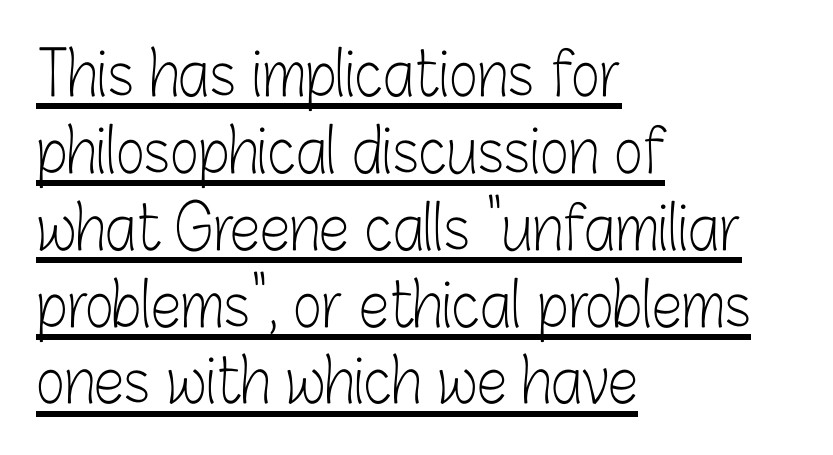
Q: Is the text bold? A: No.
Q: Is the text italic (slanted)? A: No, it is upright.
Q: Is the typeface a serif or a sans-serif typeface? A: Sans-serif.
Q: Is the text underlined? A: Yes.
Q: How is the paragraph aligned? A: Left-aligned.
Q: Is the spacing between letters normal or unusually wide? A: Normal.
Q: Is the spacing between lines tight, normal or loose? A: Normal.
Q: Width (condensed, normal, or wide)? A: Condensed.
Q: Stroke contrast? A: Low.
Q: x-height? A: Medium.
Q: Monospaced? A: No.
